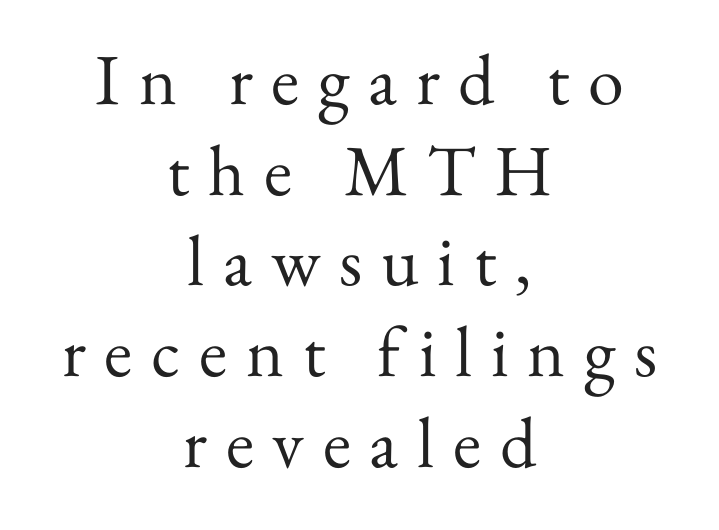
The image shows 72 px regular-weight serif type, upright; set centered, normal line spacing (1.26x), unusually wide letter spacing (+0.26 em), not underlined; medium stroke contrast and a small x-height.
